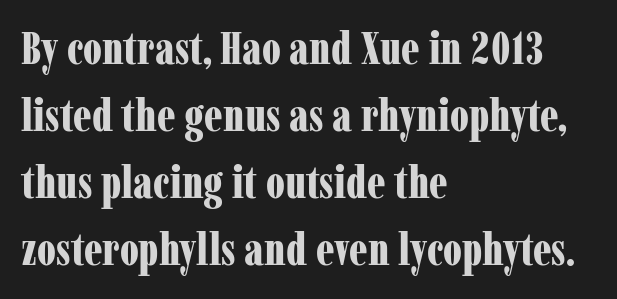
{"serif": "yes", "italic": "no", "bold": "yes", "weight": "bold", "width": "condensed", "stroke_contrast": "low", "x_height": "medium", "monospaced": "no", "underline": "no", "align": "left", "line_spacing": "normal", "line_spacing_ratio": 1.49, "letter_spacing": "normal", "letter_spacing_em": 0.0, "glyph_px": 45}
